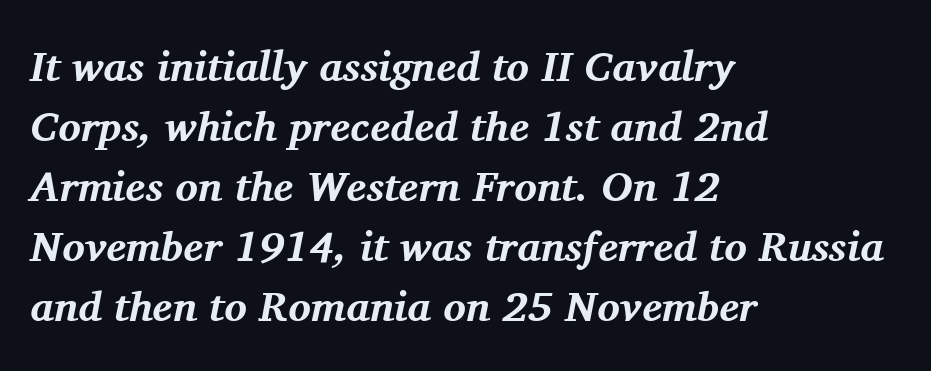
The image shows 42 px bold serif type, italic (leaning right); set left-aligned, normal line spacing (1.43x), normal letter spacing, not underlined; medium stroke contrast and a medium x-height.
